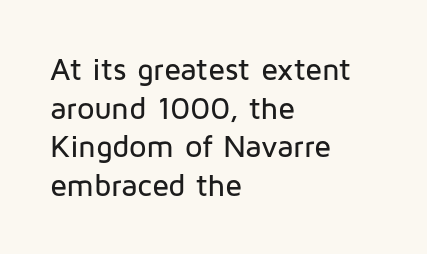
The image shows 31 px sans-serif type, upright; set left-aligned, normal line spacing (1.25x), normal letter spacing, not underlined; low stroke contrast and a medium x-height.
